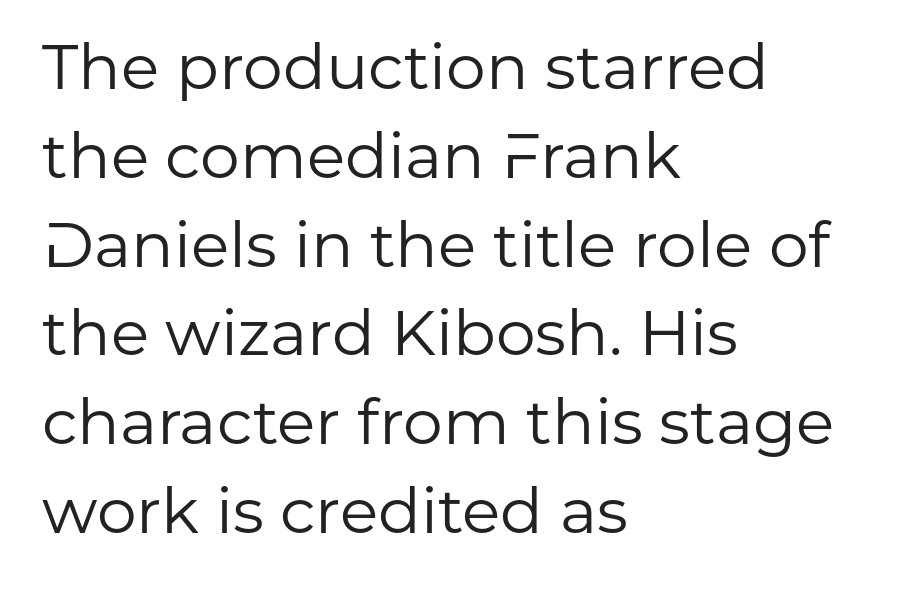
The image shows 63 px regular-weight sans-serif type, upright; set left-aligned, normal line spacing (1.41x), normal letter spacing, not underlined; low stroke contrast and a medium x-height.
